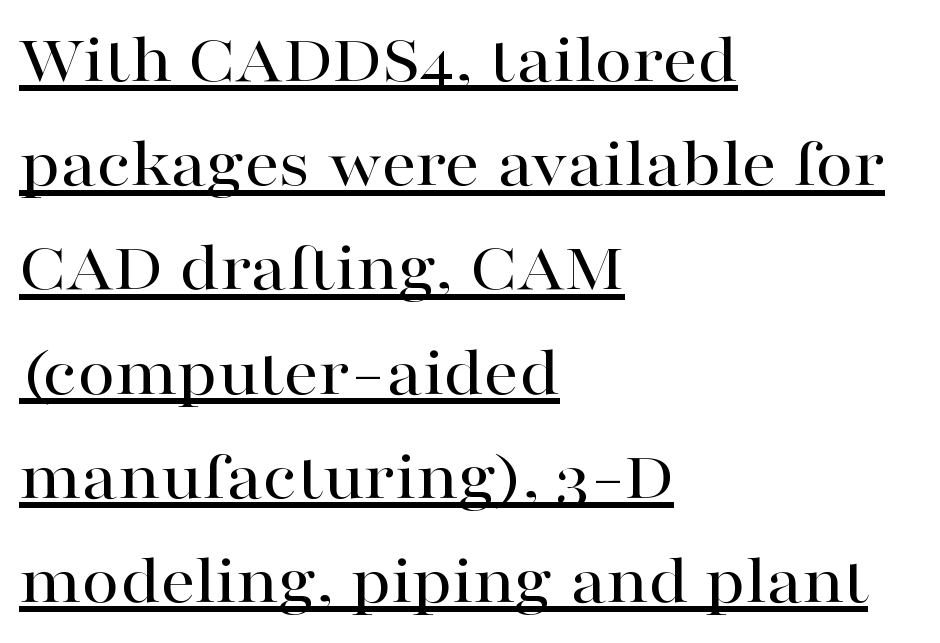
Q: Is the text italic (slanted)? A: No, it is upright.
Q: Is the typeface a serif or a sans-serif typeface? A: Serif.
Q: Is the text underlined? A: Yes.
Q: How is the paragraph aligned? A: Left-aligned.
Q: Is the spacing between letters normal or unusually wide? A: Normal.
Q: Is the spacing between lines tight, normal or loose? A: Normal.
Q: Width (condensed, normal, or wide)? A: Wide.
Q: Stroke contrast? A: High.
Q: x-height? A: Medium.
Q: Monospaced? A: No.
